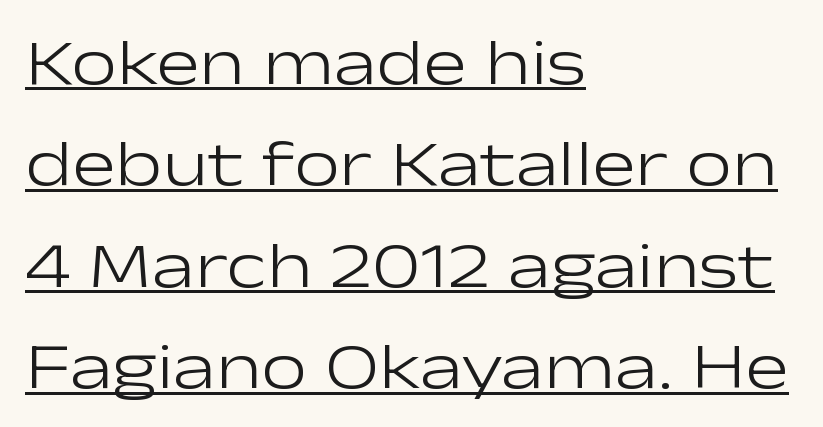
Posture: straight, roman, zero tilt. The text was rendered using a sans face with plain stroke endings. Leftover space on each line is placed entirely after the last word. These glyphs show unthickened strokes, regular width or finer. Each line of the rendering has a horizontal stroke beneath the glyphs. This sample keeps an unexceptional amount of space between lines.
